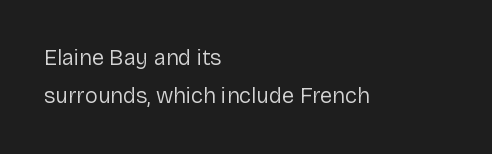
Q: Is the text bold? A: No.
Q: Is the text italic (slanted)? A: No, it is upright.
Q: Is the text underlined? A: No.
Q: How is the paragraph aligned? A: Left-aligned.
Q: Is the spacing between letters normal or unusually wide? A: Normal.
